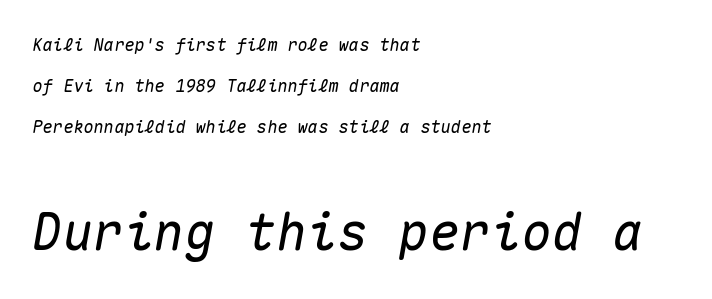
{"italic": "yes", "lean": "right", "slant_degrees": 10, "width": "normal", "stroke_contrast": "medium", "x_height": "medium", "monospaced": "yes", "underline": "no", "align": "left", "line_spacing": "loose", "line_spacing_ratio": 2.41, "letter_spacing": "normal", "letter_spacing_em": 0.0, "larger_block": "second", "size_ratio": 3.0, "glyph_px": 51}
